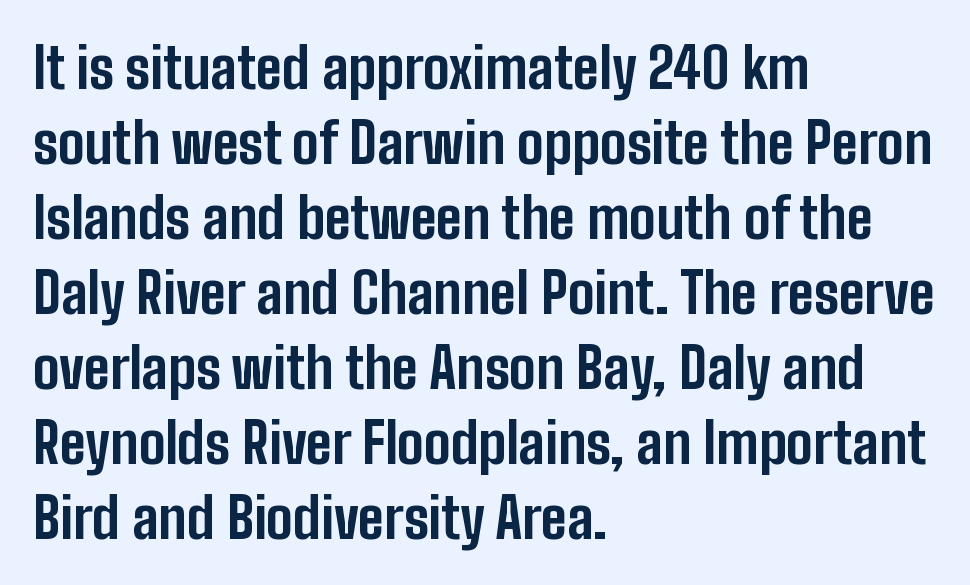
The image shows 56 px bold, condensed sans-serif type, upright; set left-aligned, normal line spacing (1.34x), normal letter spacing, not underlined; low stroke contrast and a medium x-height.
